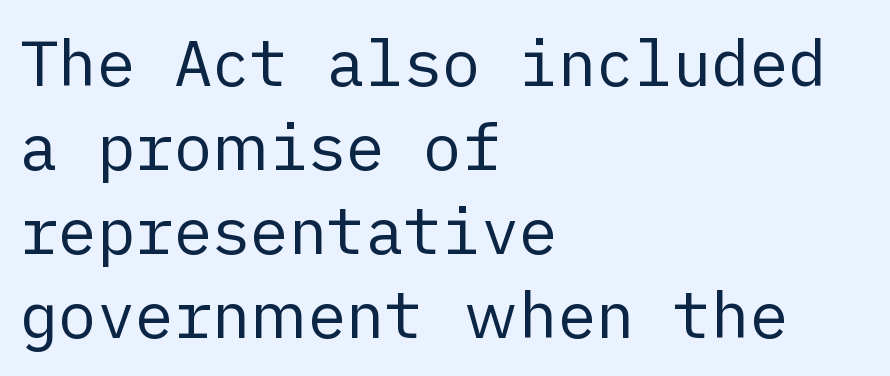
The image shows 64 px regular-weight sans-serif type, upright; set left-aligned, normal line spacing (1.31x), normal letter spacing, not underlined; low stroke contrast and a medium x-height.
